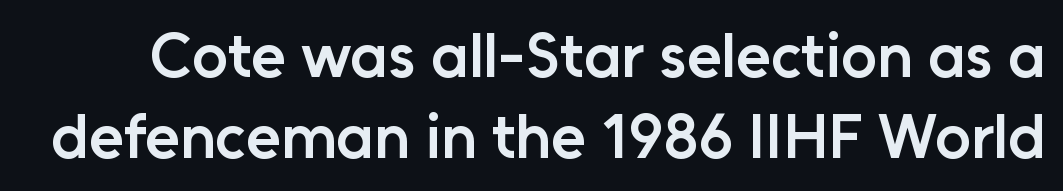
{"serif": "no", "italic": "no", "bold": "semi", "weight": "semibold", "width": "normal", "stroke_contrast": "low", "x_height": "medium", "monospaced": "no", "underline": "no", "line_spacing": "normal", "line_spacing_ratio": 1.28, "letter_spacing": "normal", "letter_spacing_em": 0.0, "glyph_px": 63}
